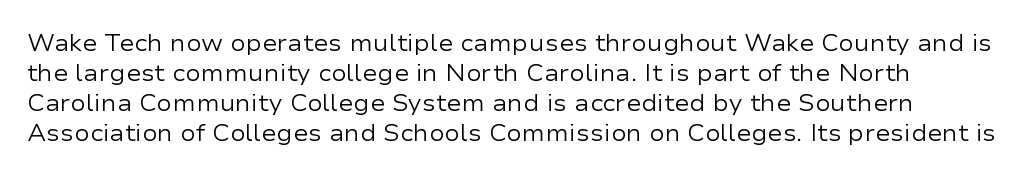
Clear beneath every line of the passage. Weight: regular or lighter. The axis of the letterforms is exactly vertical. Each word holds together tightly as a unit, with standard inter-letter gaps. What's the leading like? Ordinary, nothing unusual.
